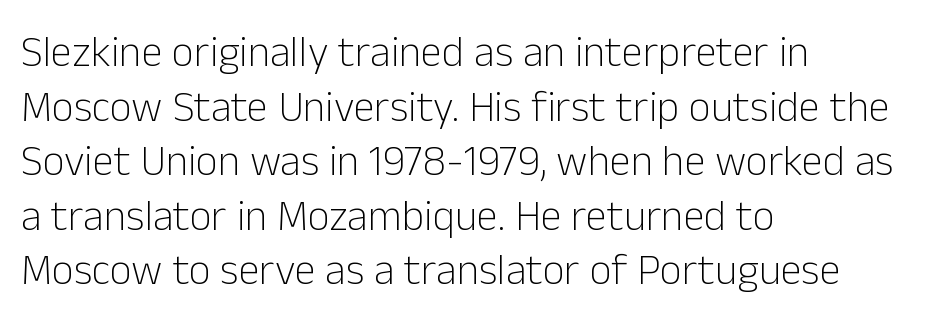
A classic flush-left, rag-right setting is used for this passage. Underline: absent. Stem width sits at or under what a default text font uses. Each letter keeps its own natural width here, so spacing adapts to shape. Serifs: no, the terminals of the letterforms are clean. One glance says typical: line gaps are just what's usual.
